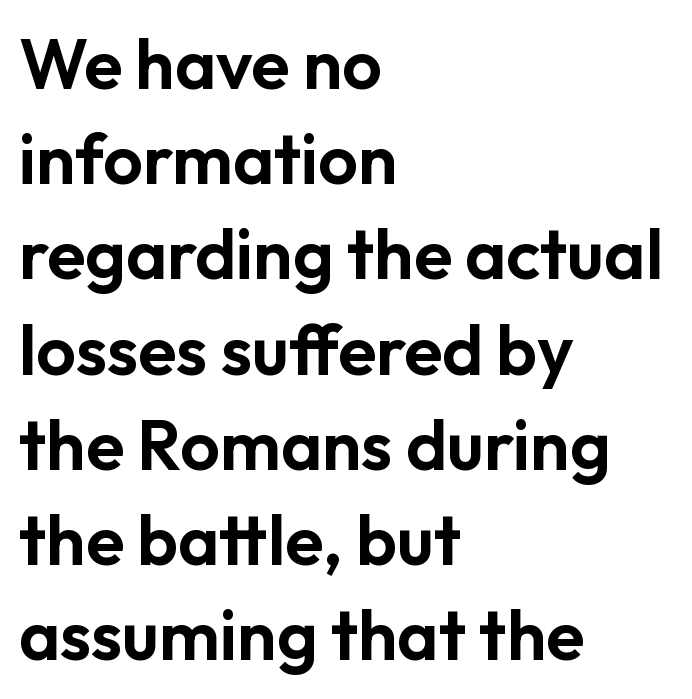
The image shows 70 px sans-serif type, upright; set left-aligned, normal line spacing (1.36x), normal letter spacing, not underlined; low stroke contrast and a medium x-height.
